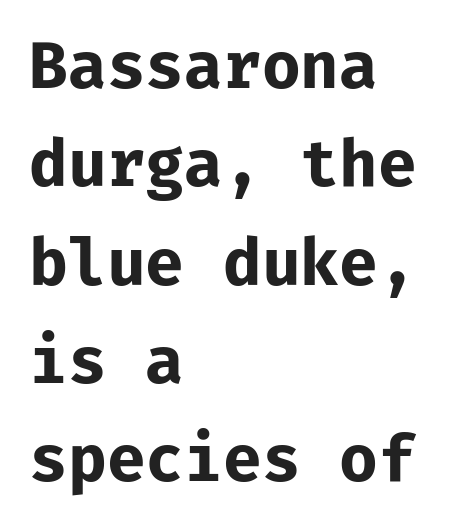
{"serif": "no", "italic": "no", "bold": "yes", "weight": "bold", "width": "normal", "stroke_contrast": "low", "x_height": "medium", "monospaced": "yes", "underline": "no", "align": "left", "line_spacing": "normal", "line_spacing_ratio": 1.56, "letter_spacing": "normal", "letter_spacing_em": 0.0, "glyph_px": 63}
